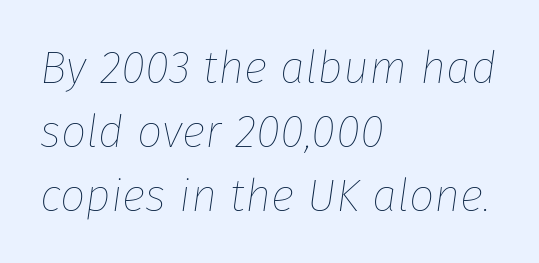
Q: Is the text bold? A: No.
Q: Is the text italic (slanted)? A: Yes, it leans right by about 8 degrees.
Q: Is the text underlined? A: No.
Q: How is the paragraph aligned? A: Left-aligned.
Q: Is the spacing between letters normal or unusually wide? A: Normal.
Q: Is the spacing between lines tight, normal or loose? A: Normal.
Q: Width (condensed, normal, or wide)? A: Normal.
Q: Stroke contrast? A: Low.
Q: x-height? A: Medium.
Q: Monospaced? A: No.
